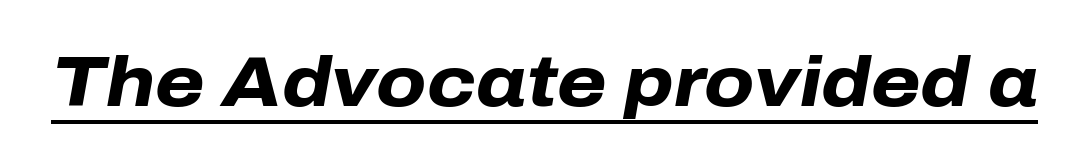
Here the designer chose a conventional face with non-uniform glyph widths. These words are printed bold, with thick strokes throughout. An italicized treatment has been applied to the whole sample. Compared with typical body copy, the letter spacing here is the same.
